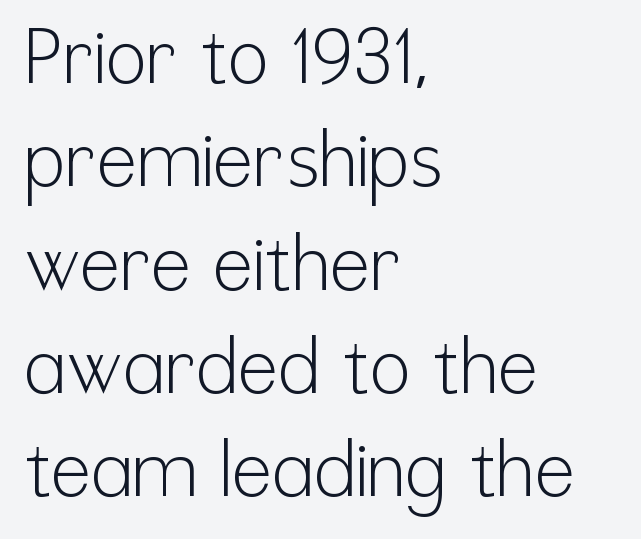
The image shows 76 px light, condensed sans-serif type, upright; set left-aligned, normal line spacing (1.36x), normal letter spacing, not underlined; low stroke contrast and a medium x-height.
